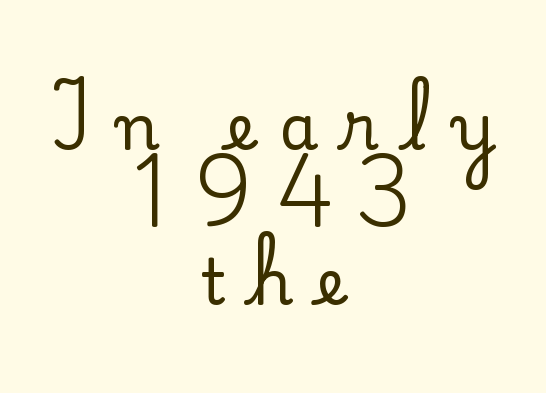
Look at the bottom of the vertical strokes: they flare into serifs here. Posture: upright roman. The typesetter chose a symmetrical, centered arrangement here. Words float on clear page, feet unadorned. What stands out about the letter spacing? Its width — letters are far apart. You could not count columns in this text — the font is proportionally spaced.
